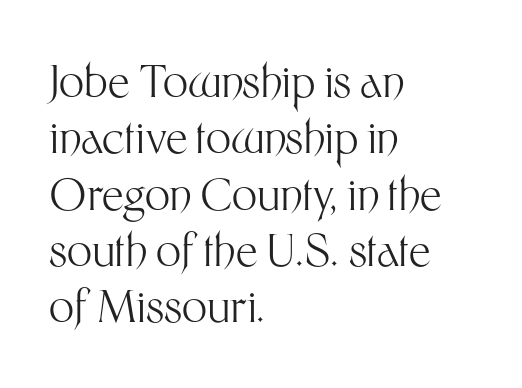
The image shows 44 px light sans-serif type, upright; set left-aligned, normal line spacing (1.28x), normal letter spacing, not underlined; medium stroke contrast and a medium x-height.
